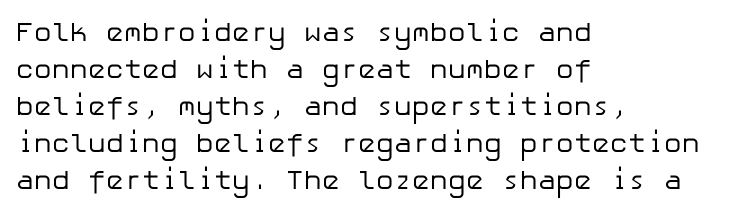
Q: Is the text bold? A: No.
Q: Is the text italic (slanted)? A: No, it is upright.
Q: Is the text underlined? A: No.
Q: How is the paragraph aligned? A: Left-aligned.
Q: Is the spacing between letters normal or unusually wide? A: Normal.
Q: Is the spacing between lines tight, normal or loose? A: Normal.
